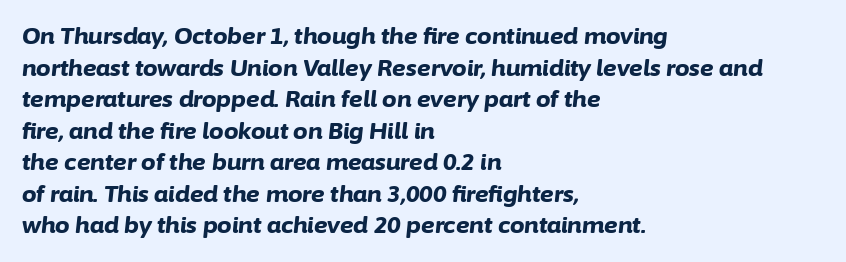
The image shows 23 px bold type, italic (leaning right); set left-aligned, normal line spacing (1.37x), normal letter spacing, not underlined.
